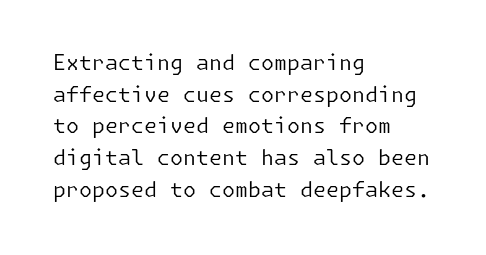
Q: Is the text bold? A: No.
Q: Is the text italic (slanted)? A: No, it is upright.
Q: Is the text underlined? A: No.
Q: How is the paragraph aligned? A: Left-aligned.
Q: Is the spacing between letters normal or unusually wide? A: Normal.
Q: Is the spacing between lines tight, normal or loose? A: Normal.
